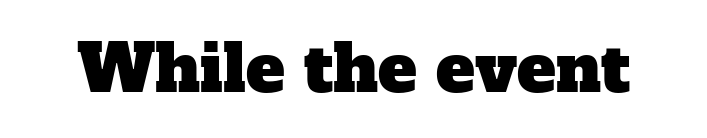
The image shows 65 px serif type; set normal letter spacing, not underlined; low stroke contrast and a medium x-height.
